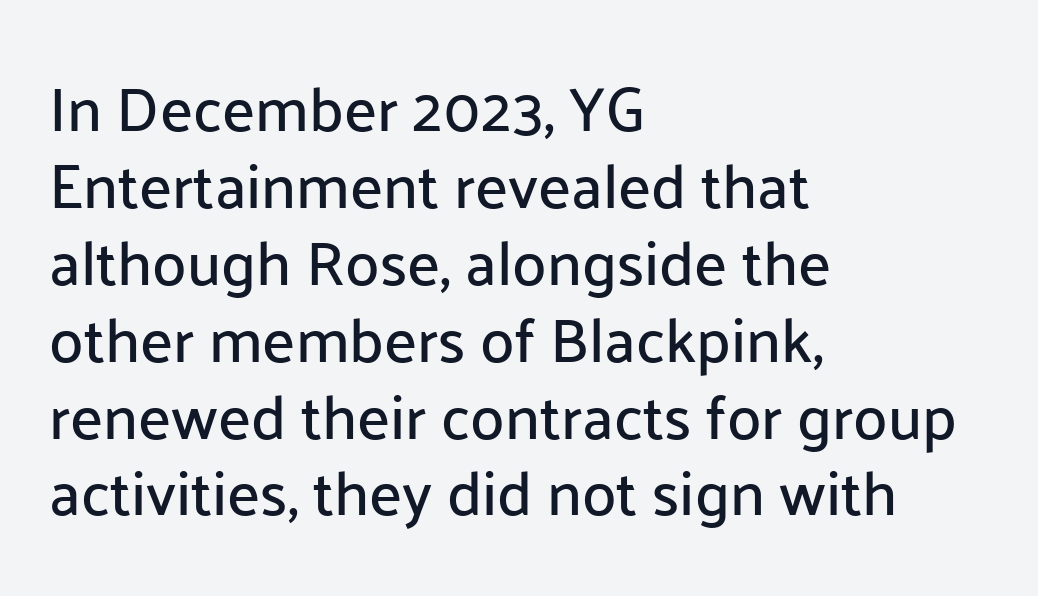
Q: Is the text italic (slanted)? A: No, it is upright.
Q: Is the typeface a serif or a sans-serif typeface? A: Sans-serif.
Q: Is the text underlined? A: No.
Q: How is the paragraph aligned? A: Left-aligned.
Q: Is the spacing between letters normal or unusually wide? A: Normal.
Q: Width (condensed, normal, or wide)? A: Normal.
Q: Stroke contrast? A: Low.
Q: x-height? A: Medium.
Q: Monospaced? A: No.
